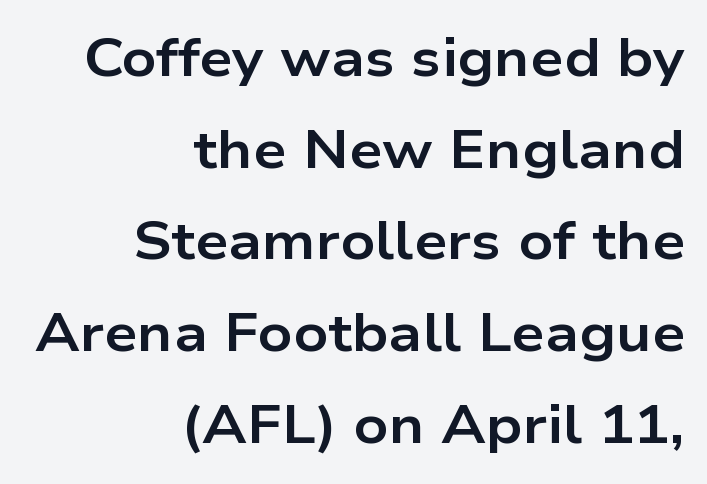
The image shows 53 px bold, wide sans-serif type, upright; set right-aligned, line spacing 1.73x, normal letter spacing, not underlined; low stroke contrast and a medium x-height.
